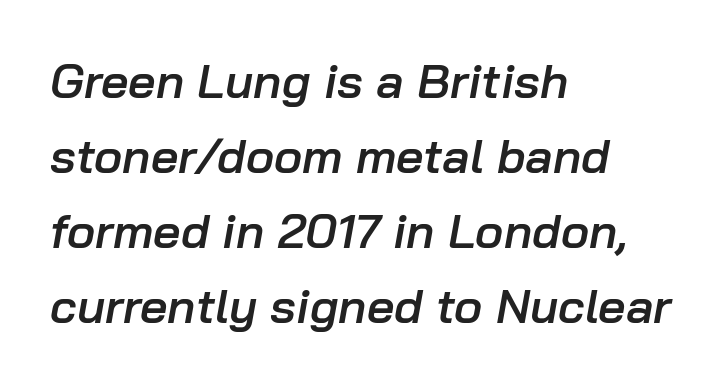
{"italic": "yes", "lean": "right", "slant_degrees": 10, "bold": "semi", "weight": "semibold", "width": "normal", "stroke_contrast": "low", "x_height": "medium", "monospaced": "no", "underline": "no", "align": "left", "line_spacing": "normal", "line_spacing_ratio": 1.56, "letter_spacing": "normal", "letter_spacing_em": 0.0, "glyph_px": 48}
